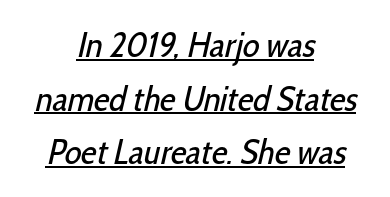
Does the leading feel generous? No, just average. The text block is weighted toward neither margin, spreading evenly from the middle. Decoration check: the copy is underlined. Classification — sans serif.
